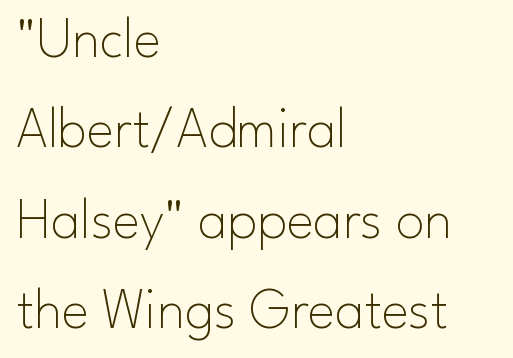
The image shows 58 px thin sans-serif type, upright; set left-aligned, normal line spacing (1.56x), normal letter spacing, not underlined; low stroke contrast and a small x-height.
